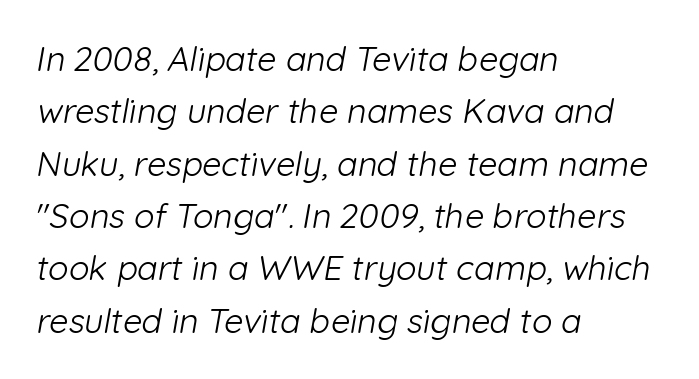
{"serif": "no", "bold": "no", "weight": "light", "width": "normal", "stroke_contrast": "low", "x_height": "medium", "monospaced": "no", "underline": "no", "align": "left", "line_spacing": "normal", "line_spacing_ratio": 1.54, "letter_spacing": "normal", "letter_spacing_em": 0.0, "glyph_px": 34}
